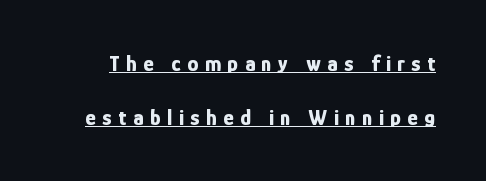
The string is rendered with underlining switched on. The tracking jumps out immediately: characters are airy and widely separated. Interline gaps are noticeably wide in this sample. The type sits square on the baseline with zero lean. Its strokes are broad and dark, the hallmark of bold type.
